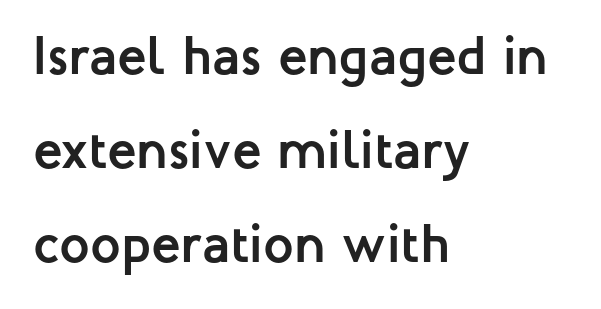
Q: Is the text bold? A: Yes.
Q: Is the text italic (slanted)? A: No, it is upright.
Q: Is the typeface a serif or a sans-serif typeface? A: Sans-serif.
Q: Is the text underlined? A: No.
Q: How is the paragraph aligned? A: Left-aligned.
Q: Is the spacing between letters normal or unusually wide? A: Normal.
Q: Width (condensed, normal, or wide)? A: Normal.
Q: Stroke contrast? A: Low.
Q: x-height? A: Medium.
Q: Monospaced? A: No.
